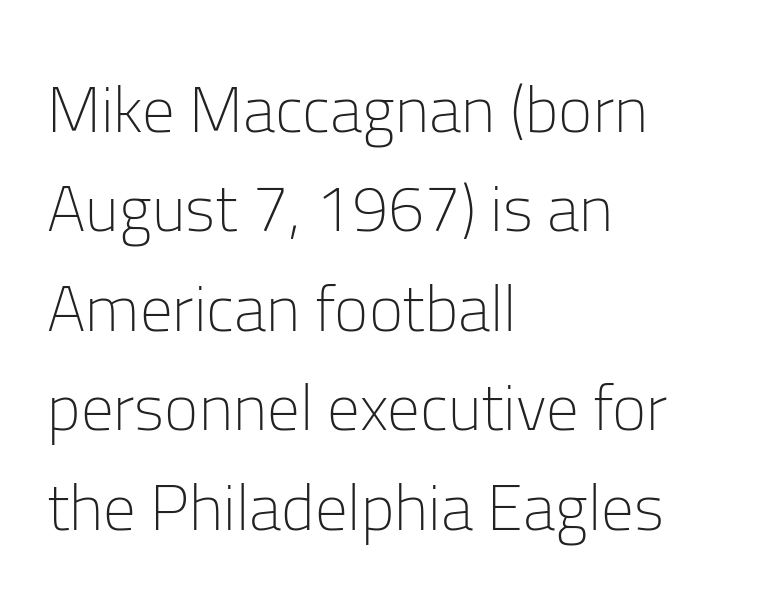
{"serif": "no", "italic": "no", "bold": "no", "weight": "light", "width": "normal", "stroke_contrast": "low", "x_height": "medium", "monospaced": "no", "underline": "no", "align": "left", "line_spacing": "normal", "line_spacing_ratio": 1.53, "letter_spacing": "normal", "letter_spacing_em": 0.0, "glyph_px": 65}
